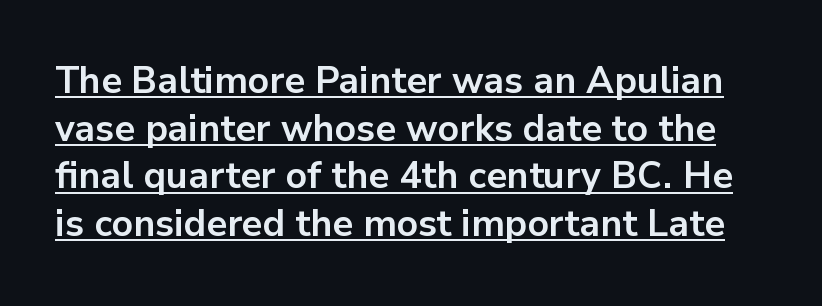
{"serif": "no", "italic": "no", "bold": "yes", "weight": "bold", "width": "normal", "stroke_contrast": "low", "x_height": "medium", "monospaced": "no", "underline": "yes", "line_spacing": "normal", "line_spacing_ratio": 1.29, "letter_spacing": "normal", "letter_spacing_em": 0.0, "glyph_px": 37}
